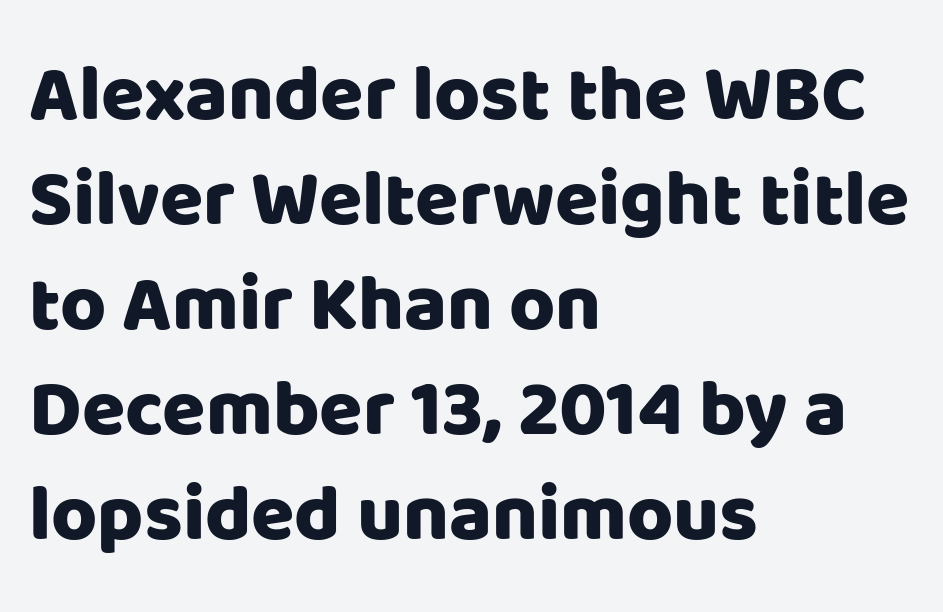
The image shows 79 px sans-serif type, upright; set left-aligned, normal line spacing (1.33x), normal letter spacing, not underlined; low stroke contrast and a large x-height.
